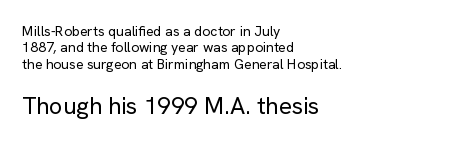
These lines were composed using upright roman letters. These lines stack with their left ends in a neat column. Just letters on the line, the space beneath them empty. Spacing between characters is what you'd get straight out of the box. In this sample the second text group is rendered at the bigger scale.
